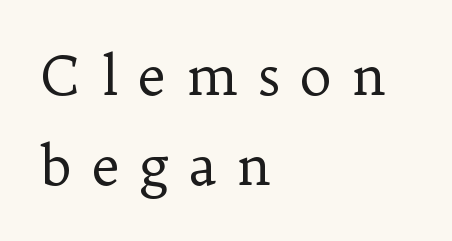
Q: Is the text bold? A: No.
Q: Is the text italic (slanted)? A: No, it is upright.
Q: Is the typeface a serif or a sans-serif typeface? A: Serif.
Q: Is the text underlined? A: No.
Q: How is the paragraph aligned? A: Left-aligned.
Q: Is the spacing between letters normal or unusually wide? A: Unusually wide.
Q: Is the spacing between lines tight, normal or loose? A: Normal.
Q: Width (condensed, normal, or wide)? A: Normal.
Q: Stroke contrast? A: Low.
Q: x-height? A: Medium.
Q: Monospaced? A: No.
